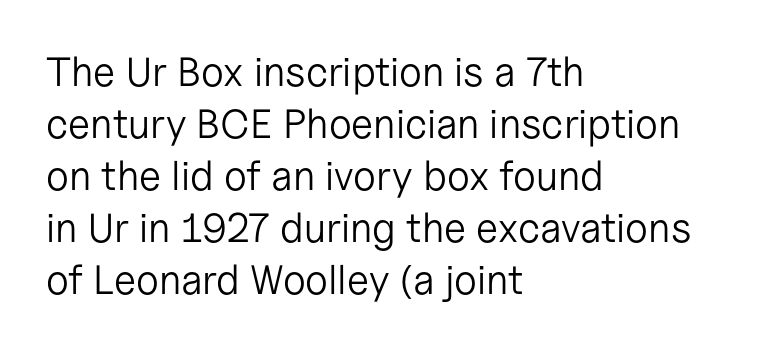
The image shows 41 px light sans-serif type, upright; set left-aligned, normal line spacing (1.27x), normal letter spacing, not underlined; low stroke contrast and a medium x-height.
